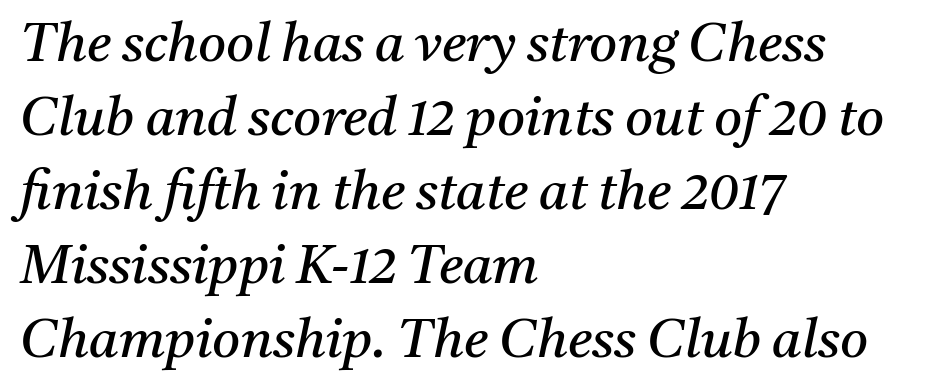
{"serif": "yes", "italic": "yes", "lean": "right", "slant_degrees": 11, "bold": "no", "weight": "regular", "width": "normal", "stroke_contrast": "medium", "x_height": "medium", "monospaced": "no", "underline": "no", "align": "left", "line_spacing": "normal", "line_spacing_ratio": 1.37, "letter_spacing": "normal", "letter_spacing_em": 0.0, "glyph_px": 54}
